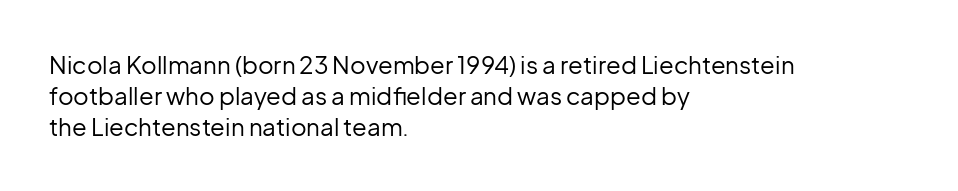
The image shows 24 px text type, upright; set left-aligned, normal line spacing (1.29x), normal letter spacing, not underlined.
